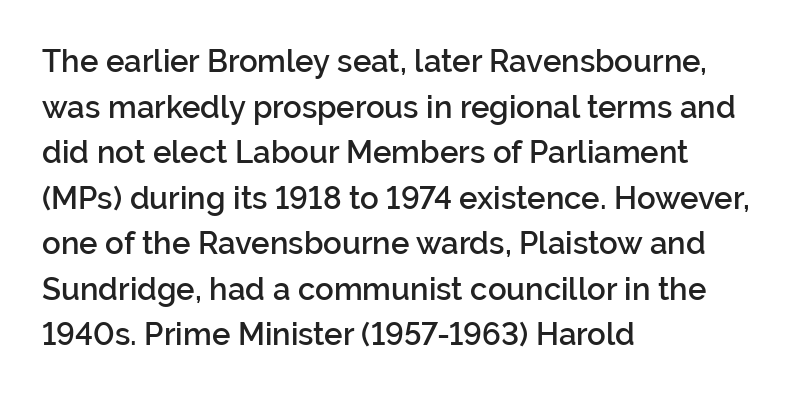
Examine the stroke ends and you'll find no serifs. Typeset ragged right — the left edge is the straight one. Tall strokes in this sample are plumb rather than angled. How would I describe the line gaps? Plain and ordinary. Is this a fixed-width face? No — the glyphs have proportional, varying widths.
